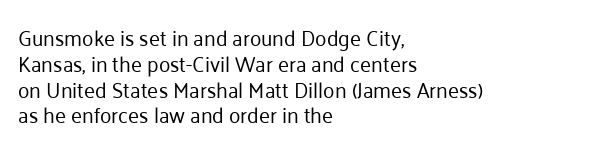
The image shows 21 px text type, upright; set left-aligned, line spacing 1.23x, normal letter spacing, not underlined.
